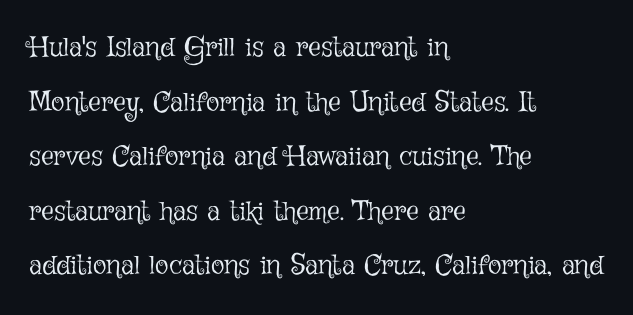
Q: Is the text bold? A: No.
Q: Is the text italic (slanted)? A: No, it is upright.
Q: Is the text underlined? A: No.
Q: How is the paragraph aligned? A: Left-aligned.
Q: Is the spacing between letters normal or unusually wide? A: Normal.
Q: Is the spacing between lines tight, normal or loose? A: Loose.
Q: Width (condensed, normal, or wide)? A: Normal.
Q: Stroke contrast? A: Low.
Q: x-height? A: Medium.
Q: Monospaced? A: No.
